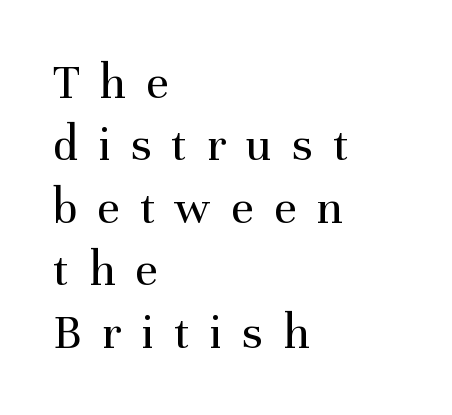
{"serif": "yes", "italic": "no", "bold": "no", "weight": "regular", "width": "normal", "stroke_contrast": "medium", "x_height": "medium", "monospaced": "no", "underline": "no", "align": "left", "line_spacing": "normal", "line_spacing_ratio": 1.25, "letter_spacing": "wide", "letter_spacing_em": 0.4, "glyph_px": 50}
